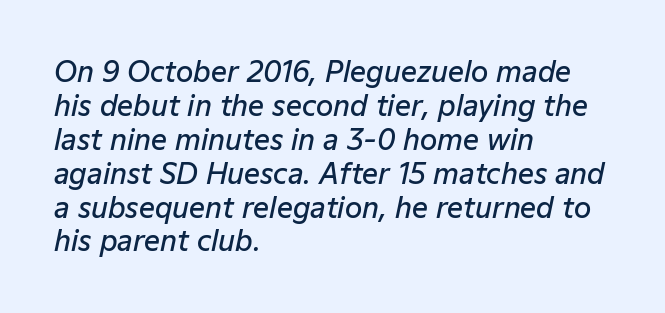
Varying glyph widths throughout — classic text-font behaviour. Semibold letterforms, between regular and bold. The face used here has a pronounced slope to its letters. Clear beneath every line of the passage.
